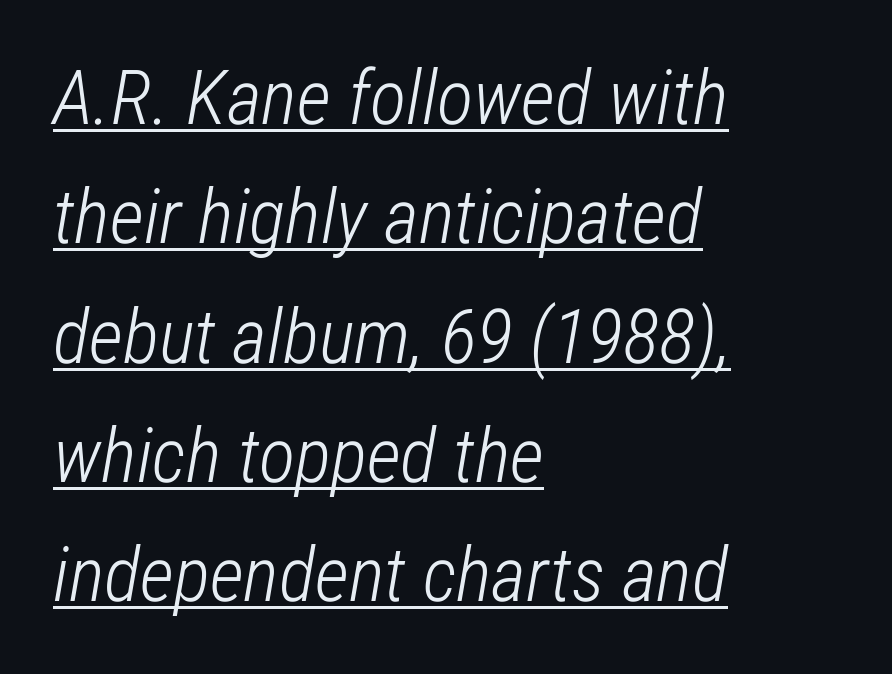
{"italic": "yes", "lean": "right", "slant_degrees": 12, "bold": "no", "weight": "light", "width": "condensed", "stroke_contrast": "low", "x_height": "medium", "monospaced": "no", "underline": "yes", "align": "left", "line_spacing": "normal", "line_spacing_ratio": 1.57, "letter_spacing": "normal", "letter_spacing_em": 0.0, "glyph_px": 76}
